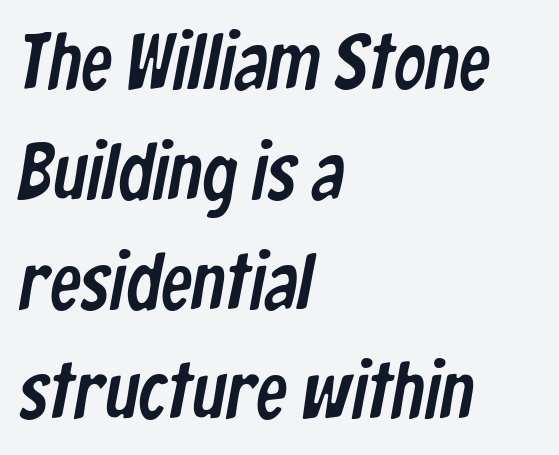
{"serif": "no", "width": "condensed", "stroke_contrast": "low", "x_height": "medium", "monospaced": "no", "underline": "no", "align": "left", "line_spacing": "normal", "line_spacing_ratio": 1.39, "letter_spacing": "normal", "letter_spacing_em": 0.0, "glyph_px": 79}
